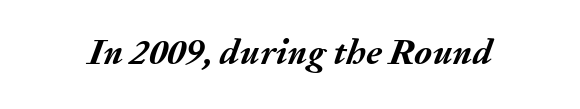
{"italic": "yes", "lean": "right", "slant_degrees": 20, "bold": "yes", "weight": "semibold", "width": "normal", "stroke_contrast": "medium", "x_height": "medium", "monospaced": "no", "underline": "no", "letter_spacing": "normal", "letter_spacing_em": 0.0, "glyph_px": 36}
